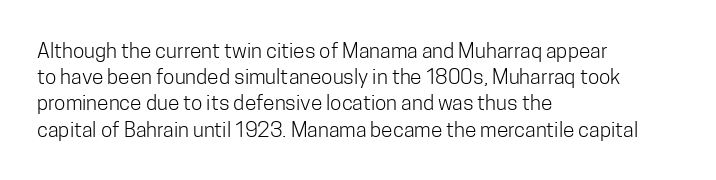
Q: Is the text bold? A: No.
Q: Is the text italic (slanted)? A: No, it is upright.
Q: Is the text underlined? A: No.
Q: How is the paragraph aligned? A: Left-aligned.
Q: Is the spacing between letters normal or unusually wide? A: Normal.
Q: Is the spacing between lines tight, normal or loose? A: Normal.
